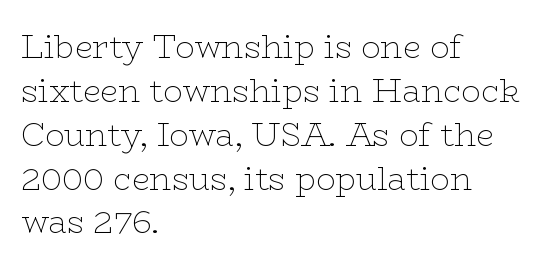
The image shows 32 px thin, wide serif type, upright; set left-aligned, normal line spacing (1.37x), normal letter spacing, not underlined; low stroke contrast and a medium x-height.
